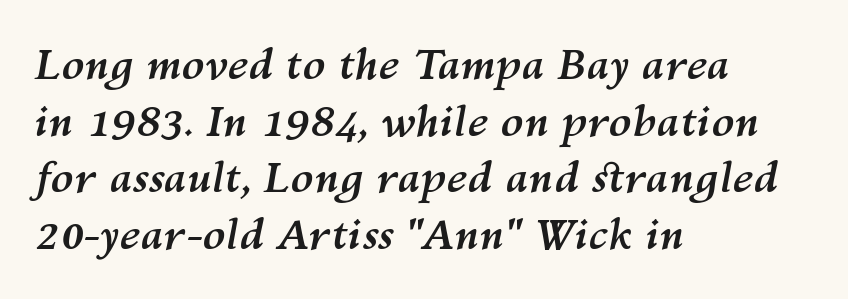
{"italic": "yes", "lean": "right", "slant_degrees": 10, "bold": "yes", "weight": "semibold", "width": "normal", "stroke_contrast": "medium", "x_height": "medium", "monospaced": "no", "underline": "no", "align": "left", "line_spacing": "normal", "line_spacing_ratio": 1.35, "letter_spacing": "normal", "letter_spacing_em": 0.0, "glyph_px": 42}
